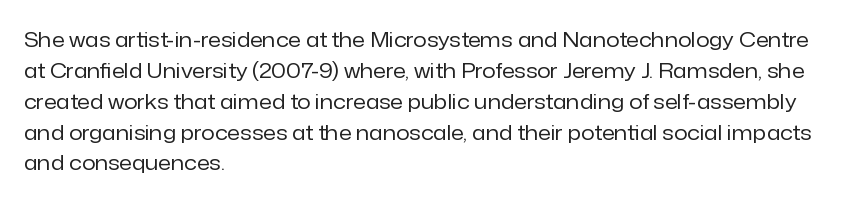
{"italic": "no", "bold": "no", "underline": "no", "align": "left", "line_spacing": "normal", "line_spacing_ratio": 1.47, "letter_spacing": "normal", "letter_spacing_em": 0.0, "glyph_px": 21}
